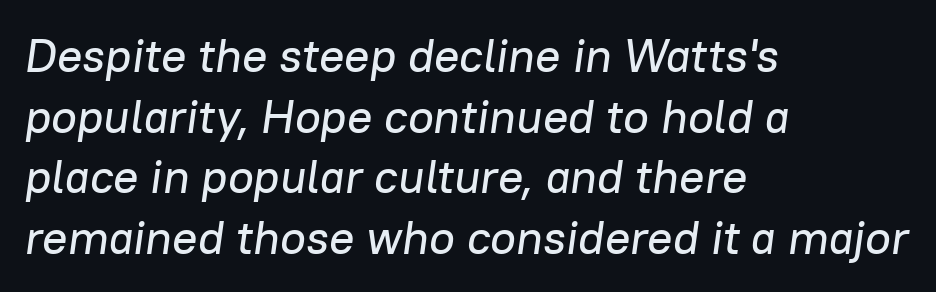
{"italic": "yes", "lean": "right", "slant_degrees": 8, "width": "normal", "stroke_contrast": "low", "x_height": "medium", "monospaced": "no", "underline": "no", "align": "left", "line_spacing": "normal", "line_spacing_ratio": 1.29, "letter_spacing": "normal", "letter_spacing_em": 0.0, "glyph_px": 47}
